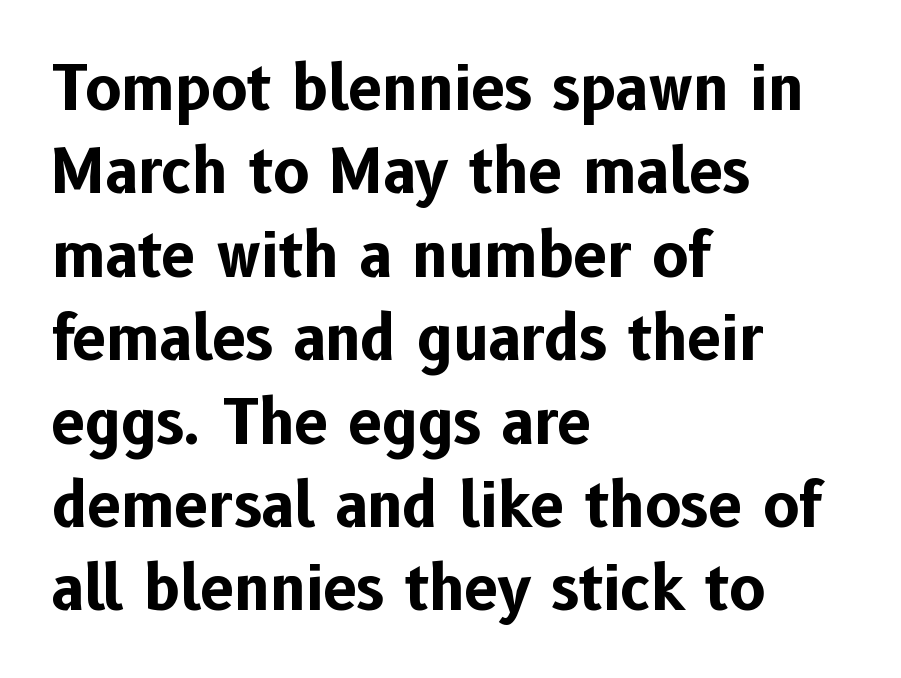
Q: Is the text bold? A: Yes.
Q: Is the text italic (slanted)? A: No, it is upright.
Q: Is the typeface a serif or a sans-serif typeface? A: Sans-serif.
Q: Is the text underlined? A: No.
Q: How is the paragraph aligned? A: Left-aligned.
Q: Is the spacing between letters normal or unusually wide? A: Normal.
Q: Is the spacing between lines tight, normal or loose? A: Normal.
Q: Width (condensed, normal, or wide)? A: Normal.
Q: Stroke contrast? A: Low.
Q: x-height? A: Medium.
Q: Monospaced? A: No.
